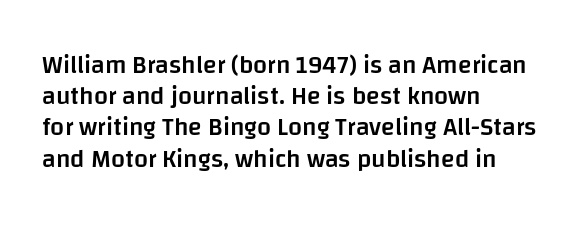
The vertical gap from one line to the next is medium. This sample is left-justified, so line endings fall wherever the words run out. Check under the words: just untouched page. Honestly, the letter spacing is just normal — you wouldn't notice it. Does the lettering tilt? It doesn't — this is upright. Typesetter's note: demi weight, one step under bold.
